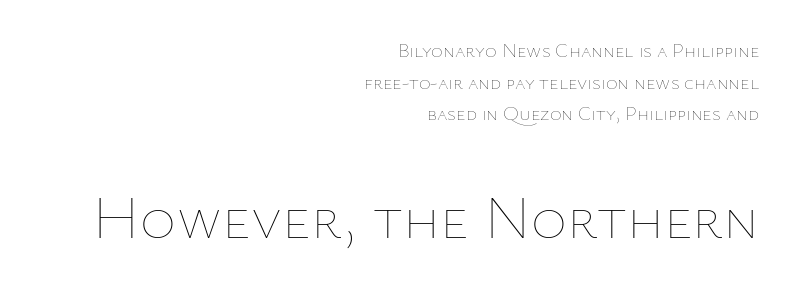
Notice how the passage keeps a crisp vertical edge on the right only. Type without underlining. The passage shown is typed in a proportional face where columns would drift. The letterforms sit shoulder to shoulder at normal distance.
